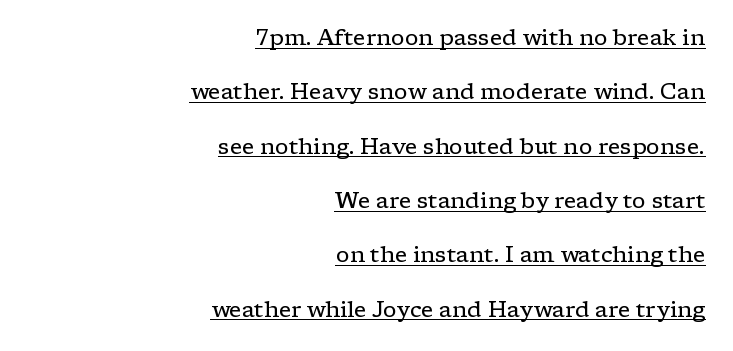
The image shows 22 px text type, upright; set right-aligned, loose line spacing (2.47x), normal letter spacing, underlined.
